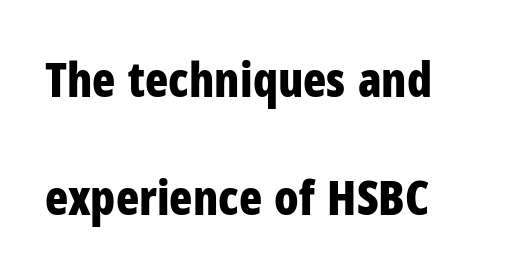
{"serif": "no", "italic": "no", "bold": "yes", "weight": "bold", "width": "condensed", "stroke_contrast": "low", "x_height": "medium", "monospaced": "no", "underline": "no", "align": "left", "line_spacing": "loose", "line_spacing_ratio": 2.46, "letter_spacing": "normal", "letter_spacing_em": 0.0, "glyph_px": 48}
